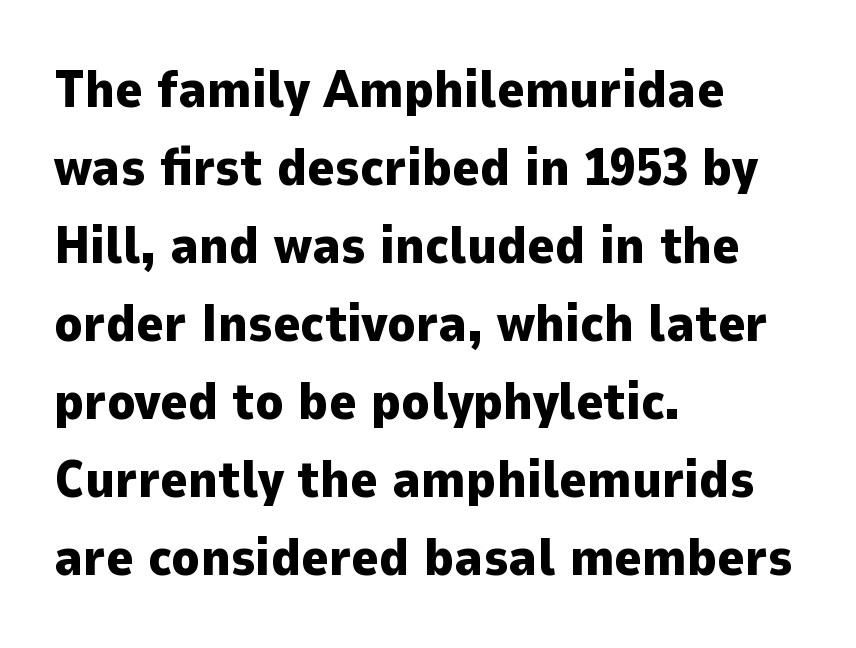
{"serif": "no", "italic": "no", "bold": "yes", "weight": "heavy", "width": "normal", "stroke_contrast": "low", "x_height": "medium", "monospaced": "no", "underline": "no", "align": "left", "line_spacing": "normal", "line_spacing_ratio": 1.5, "letter_spacing": "normal", "letter_spacing_em": 0.0, "glyph_px": 52}
